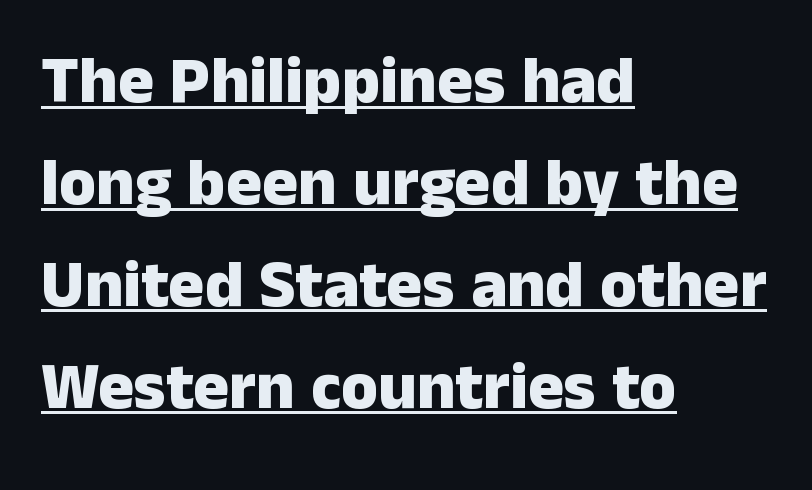
The image shows 67 px heavy sans-serif type, upright; set left-aligned, normal line spacing (1.52x), normal letter spacing, underlined; low stroke contrast and a medium x-height.
